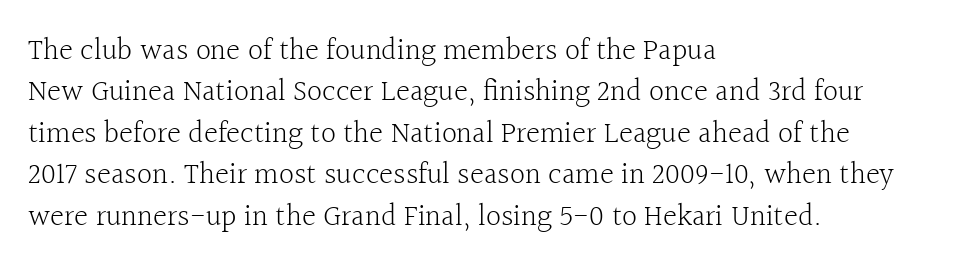
Q: Is the text bold? A: No.
Q: Is the text italic (slanted)? A: No, it is upright.
Q: Is the typeface a serif or a sans-serif typeface? A: Serif.
Q: Is the text underlined? A: No.
Q: How is the paragraph aligned? A: Left-aligned.
Q: Is the spacing between letters normal or unusually wide? A: Normal.
Q: Is the spacing between lines tight, normal or loose? A: Normal.
Q: Width (condensed, normal, or wide)? A: Normal.
Q: x-height? A: Medium.
Q: Monospaced? A: No.
